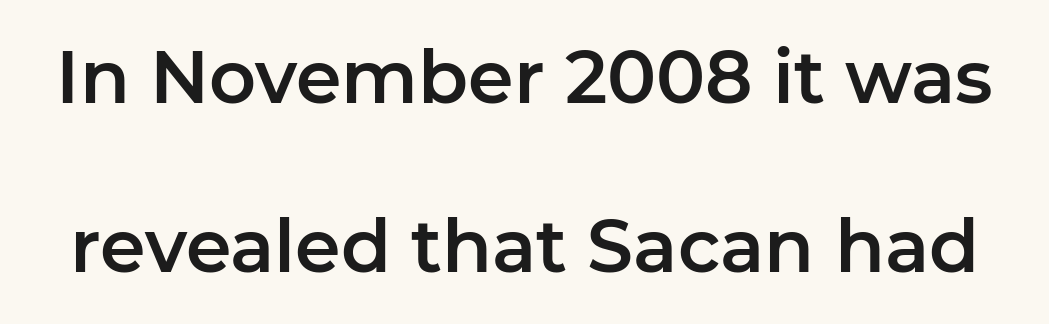
The rendering uses natural spacing where letterforms have individual widths. Any mark beneath the type? The region is blank. This sample uses plain, unmodified letter spacing. The font's upright variant was chosen for this text. Stroke terminals: plain, sans-serif. Widely set lines give the paragraph a tall, airy silhouette.
